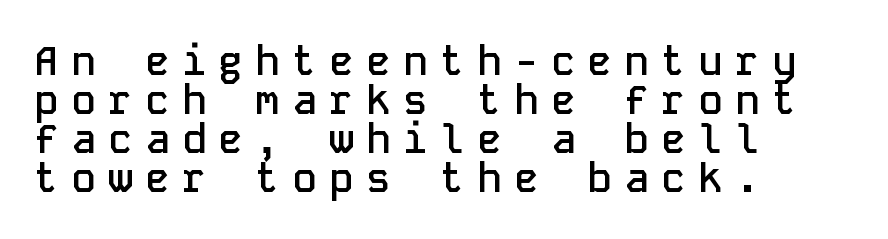
Q: Is the text bold? A: Semi-bold.
Q: Is the text italic (slanted)? A: No, it is upright.
Q: Is the typeface a serif or a sans-serif typeface? A: Sans-serif.
Q: Is the text underlined? A: No.
Q: How is the paragraph aligned? A: Left-aligned.
Q: Is the spacing between letters normal or unusually wide? A: Unusually wide.
Q: Is the spacing between lines tight, normal or loose? A: Tight.
Q: Width (condensed, normal, or wide)? A: Normal.
Q: Stroke contrast? A: Low.
Q: x-height? A: Medium.
Q: Monospaced? A: Yes.
